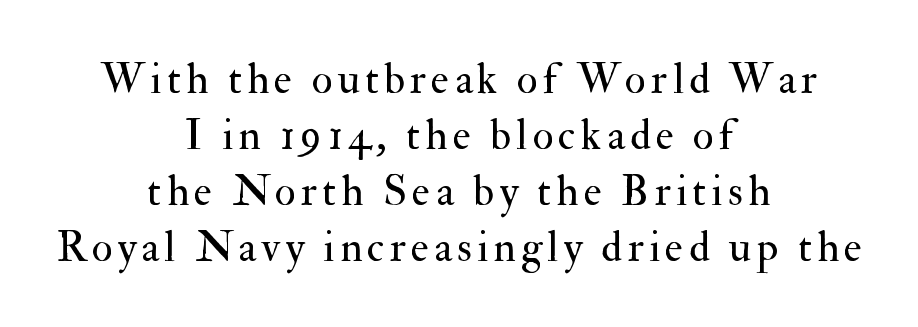
{"serif": "yes", "italic": "no", "bold": "no", "weight": "regular", "width": "normal", "stroke_contrast": "medium", "x_height": "small", "monospaced": "no", "underline": "no", "align": "center", "line_spacing": "normal", "line_spacing_ratio": 1.3, "glyph_px": 43}
